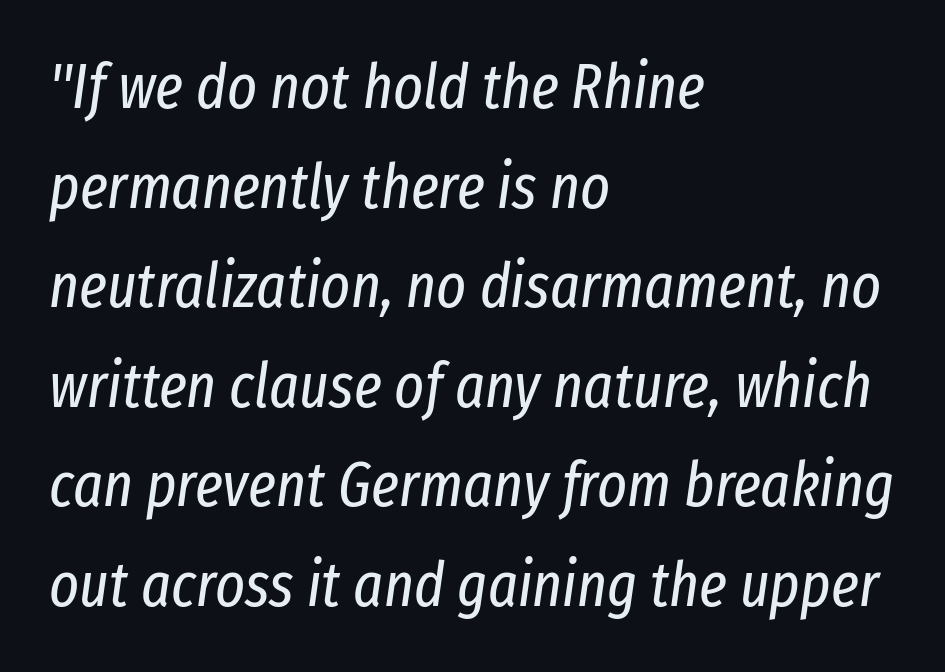
Q: Is the text bold? A: No.
Q: Is the text italic (slanted)? A: Yes, it leans right by about 8 degrees.
Q: Is the text underlined? A: No.
Q: How is the paragraph aligned? A: Left-aligned.
Q: Is the spacing between letters normal or unusually wide? A: Normal.
Q: Is the spacing between lines tight, normal or loose? A: Normal.
Q: Width (condensed, normal, or wide)? A: Condensed.
Q: Stroke contrast? A: Low.
Q: x-height? A: Medium.
Q: Monospaced? A: No.
